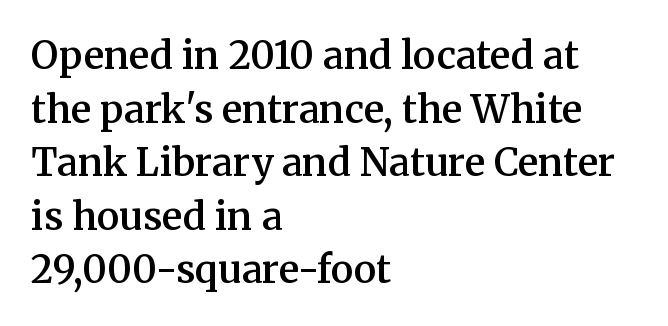
Q: Is the text bold? A: Semi-bold.
Q: Is the text italic (slanted)? A: No, it is upright.
Q: Is the typeface a serif or a sans-serif typeface? A: Serif.
Q: Is the text underlined? A: No.
Q: How is the paragraph aligned? A: Left-aligned.
Q: Is the spacing between letters normal or unusually wide? A: Normal.
Q: Is the spacing between lines tight, normal or loose? A: Normal.
Q: Width (condensed, normal, or wide)? A: Normal.
Q: Stroke contrast? A: Medium.
Q: x-height? A: Medium.
Q: Monospaced? A: No.
